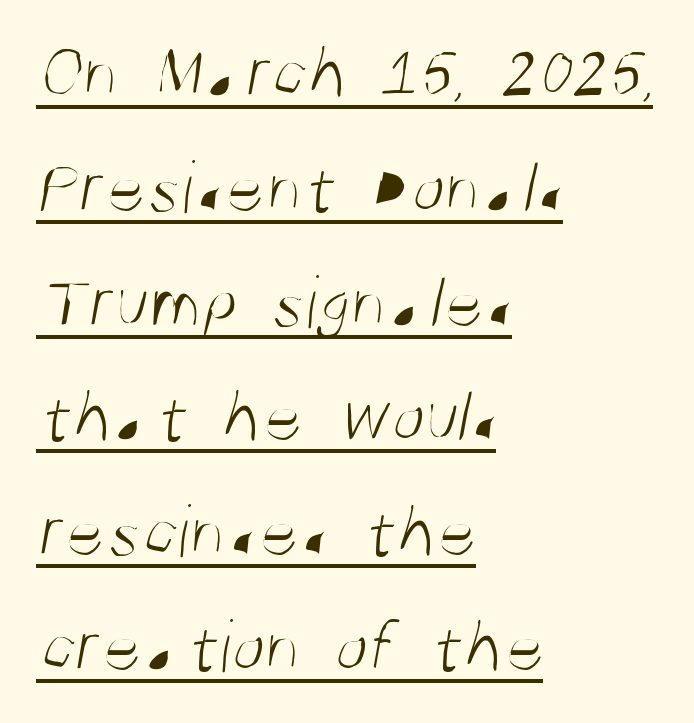
Spacing between characters is what you'd get straight out of the box. The letters advance in unequal steps, a hallmark of proportional type. Has an underline been added? It has. The characters are drawn with everyday or finer stroke widths.
